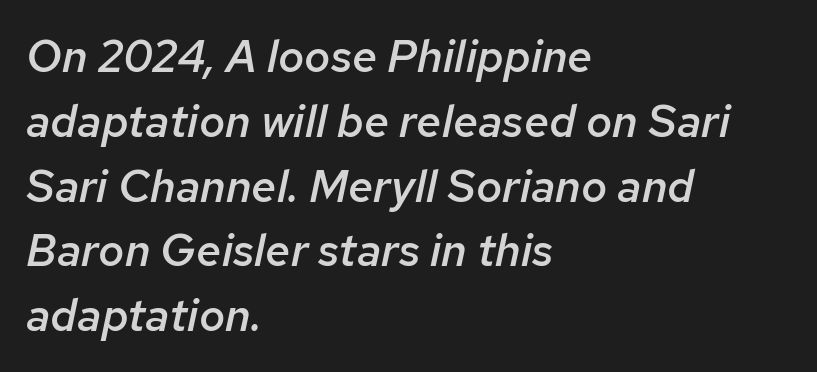
{"italic": "yes", "lean": "right", "slant_degrees": 12, "bold": "semi", "weight": "semibold", "width": "normal", "stroke_contrast": "low", "x_height": "medium", "monospaced": "no", "underline": "no", "align": "left", "line_spacing": "normal", "line_spacing_ratio": 1.44, "letter_spacing": "normal", "letter_spacing_em": 0.0, "glyph_px": 45}
